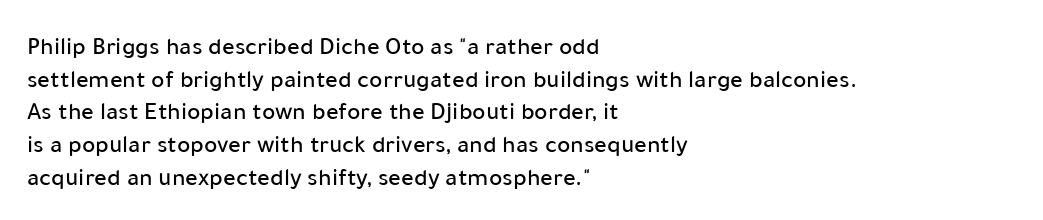
The tracking reads as untouched default to a designer's eye. Has an underline been added? It has not. Where is the straight margin? On the left. A typesetter would call this leading conventional body-copy spacing.
